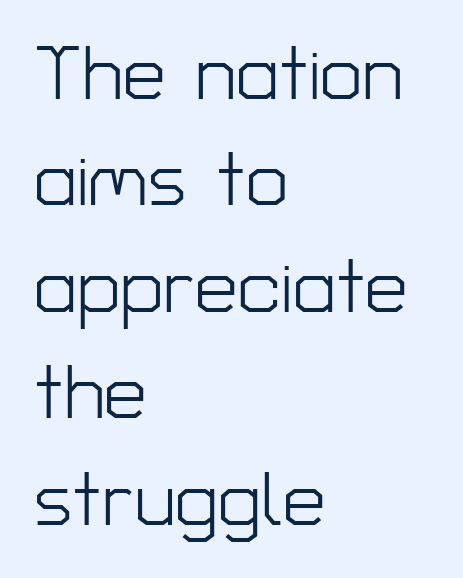
These lines were composed using upright roman letters. The typesetting does not lean heavy: it is not bold. Typographically, this falls in the sans-serif category. Compared with a centered layout, this one pins lines to the left instead. If you measured baseline to baseline, you'd find a middling distance.
